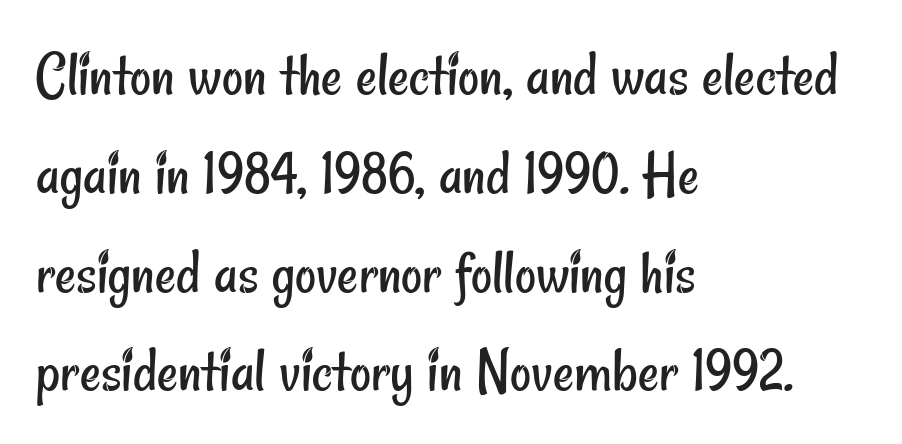
The image shows 65 px regular-weight, condensed sans-serif type; set left-aligned, normal line spacing (1.52x), normal letter spacing, not underlined; low stroke contrast and a small x-height.
